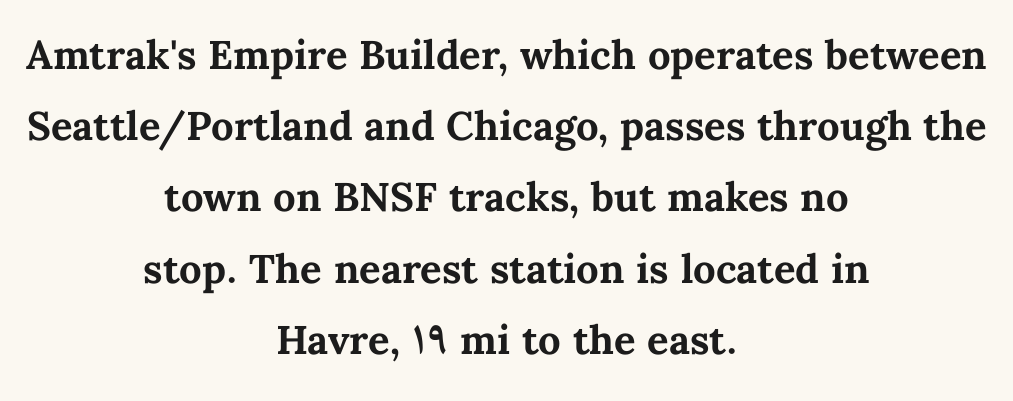
The image shows 40 px bold type, upright; set centered, line spacing 1.78x, normal letter spacing, not underlined; medium stroke contrast and a medium x-height.
